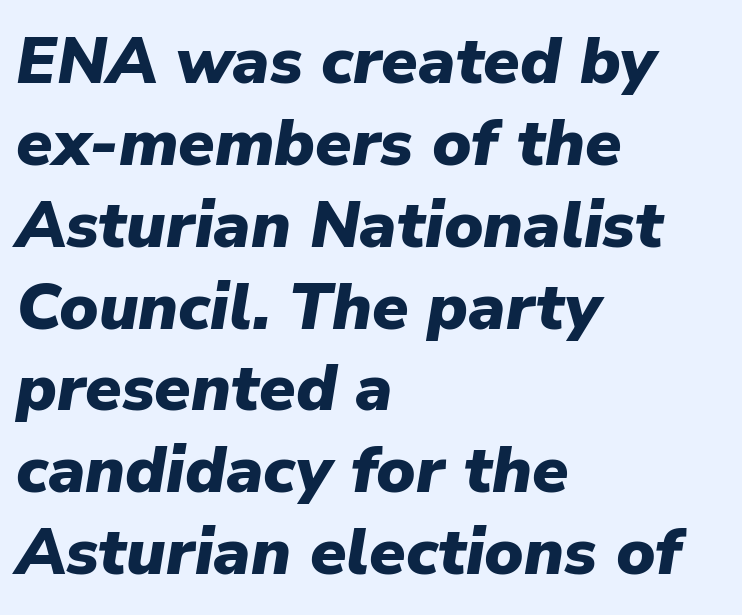
The image shows 66 px heavy type, italic (leaning right); set left-aligned, line spacing 1.24x, normal letter spacing, not underlined; low stroke contrast and a medium x-height.
